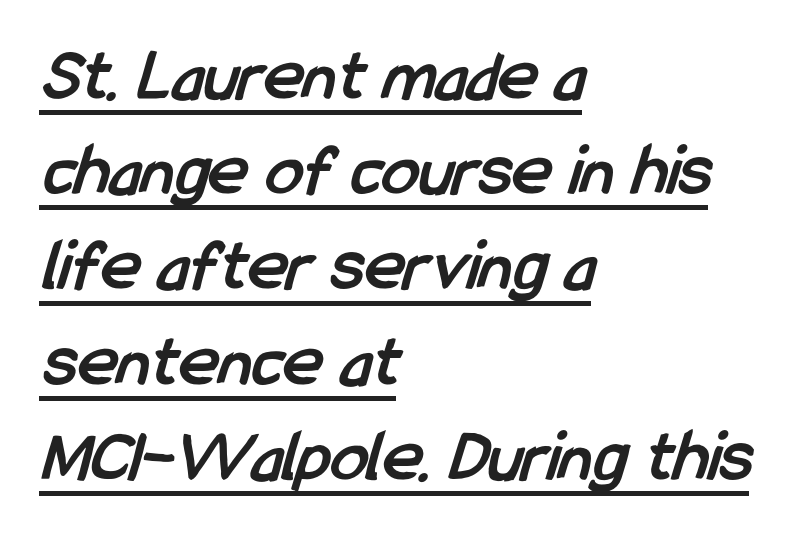
The sample's only ornament is a line tracing under the words. Varying glyph widths throughout — classic text-font behaviour. Normally led — the rows are evenly, conventionally spaced. This rendering uses left alignment, leaving the right contour irregular. I'd describe the lettering as bold — thick and assertive. Stroke terminals: plain, sans-serif.
